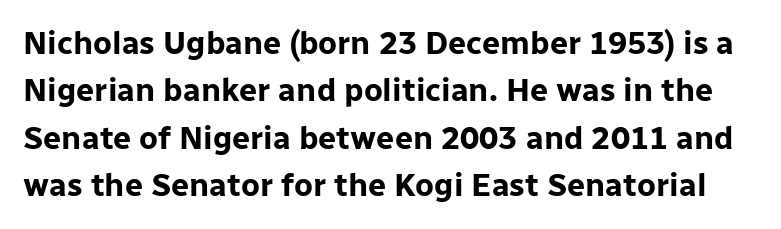
Q: Is the text bold? A: Yes.
Q: Is the text italic (slanted)? A: No, it is upright.
Q: Is the typeface a serif or a sans-serif typeface? A: Sans-serif.
Q: Is the text underlined? A: No.
Q: Is the spacing between letters normal or unusually wide? A: Normal.
Q: Is the spacing between lines tight, normal or loose? A: Normal.
Q: Width (condensed, normal, or wide)? A: Normal.
Q: Stroke contrast? A: Low.
Q: x-height? A: Medium.
Q: Monospaced? A: No.
